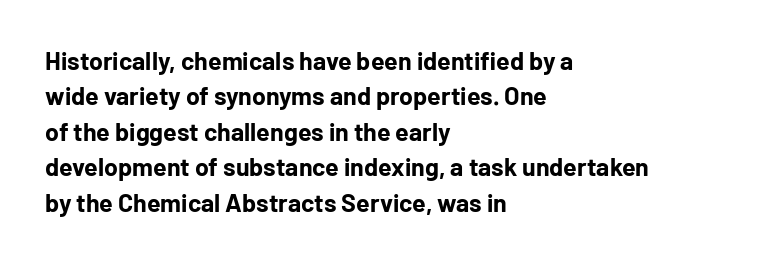
The strokes are fattened all the way to bold. Does the copy run flush right? No — it runs flush left. The face used here is rendered with its standard letterfit. Does the leading feel generous? No, just average. The typography opts for an upright posture over an oblique one.
